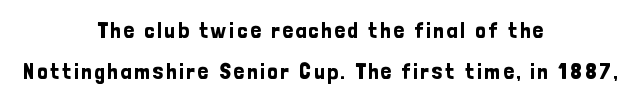
Each row of text sits above clean, open space. Teacher's note: observe the equal gaps on both sides — that is centered alignment. It's the straight-up-and-down kind of type.
